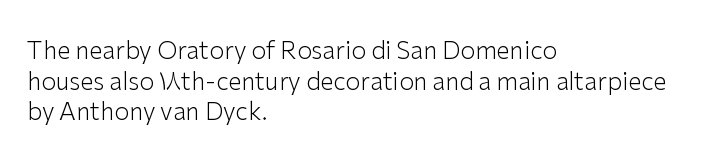
{"italic": "no", "bold": "no", "underline": "no", "align": "left", "line_spacing": "normal", "line_spacing_ratio": 1.28, "letter_spacing": "normal", "letter_spacing_em": 0.0, "glyph_px": 24}
